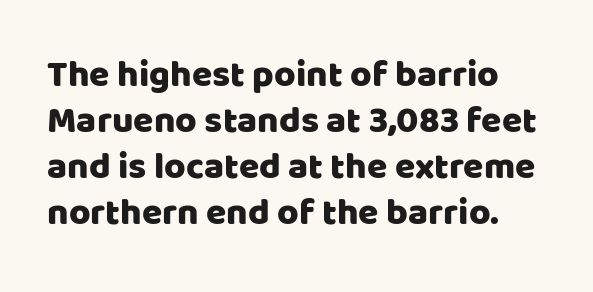
Here the designer chose a conventional face with non-uniform glyph widths. Posture: upright roman. To sum up the face: it is a sans, with no serifs. The baseline area is clear. The gaps between neighbouring characters are ordinary and unremarkable.
